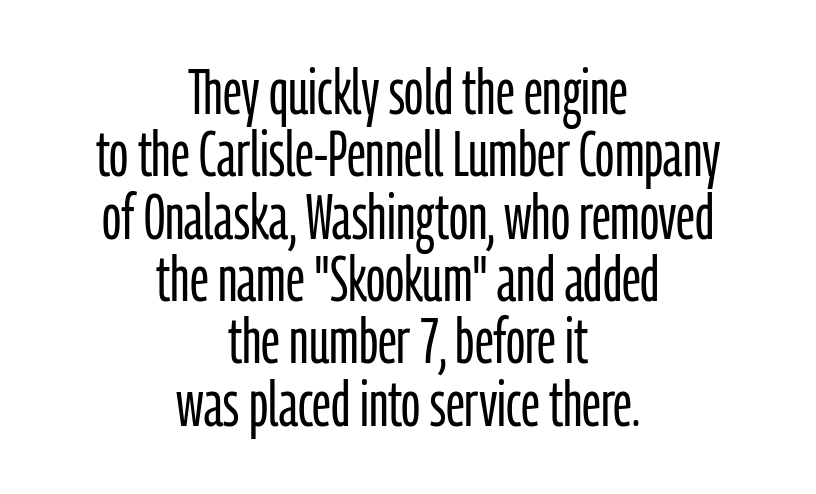
{"serif": "no", "italic": "no", "bold": "no", "weight": "light", "width": "condensed", "stroke_contrast": "low", "x_height": "medium", "monospaced": "no", "underline": "no", "align": "center", "line_spacing": "tight", "line_spacing_ratio": 0.99, "letter_spacing": "normal", "letter_spacing_em": 0.0, "glyph_px": 63}
